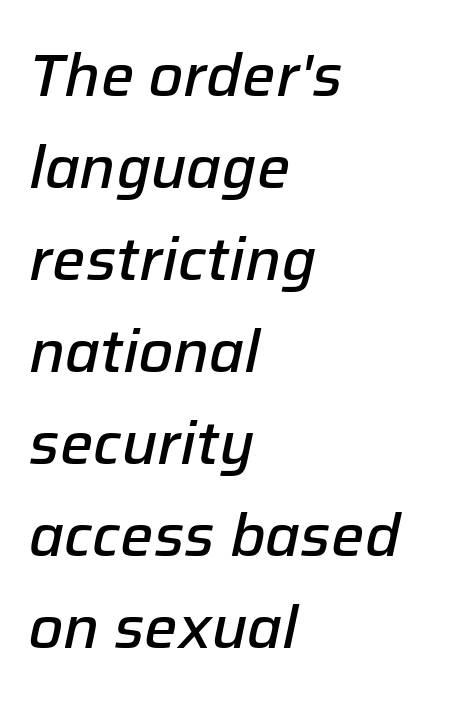
The image shows 59 px semibold type, italic (leaning right); set left-aligned, normal line spacing (1.56x), normal letter spacing, not underlined; low stroke contrast and a medium x-height.
